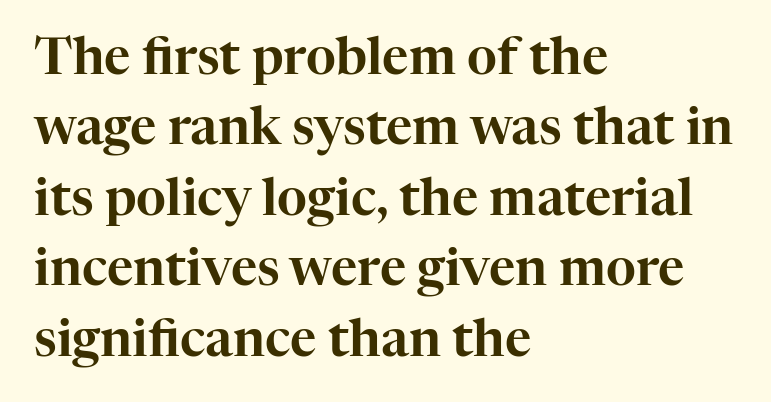
The image shows 51 px serif type, upright; set left-aligned, normal line spacing (1.38x), normal letter spacing, not underlined; high stroke contrast and a medium x-height.
